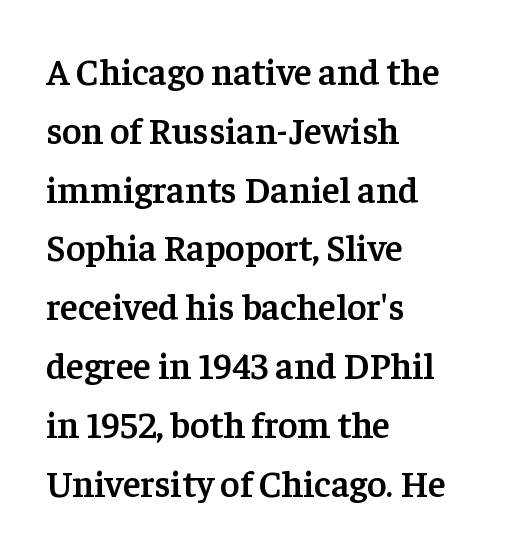
The image shows 37 px semibold serif type, upright; set left-aligned, normal line spacing (1.59x), normal letter spacing, not underlined; low stroke contrast and a medium x-height.
